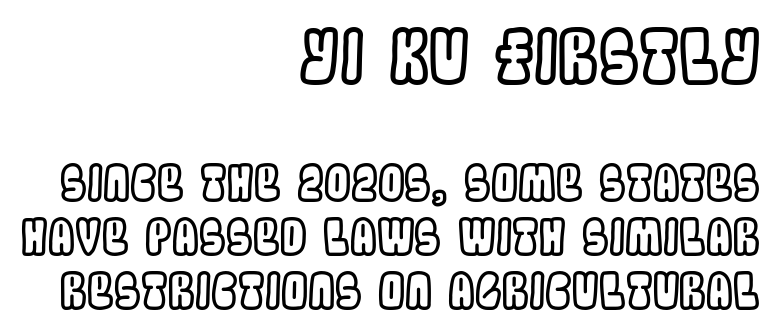
The image shows 72 px condensed type, upright; set right-aligned, tight line spacing (1.12x), normal letter spacing, not underlined; the first (top) block is 1.5x larger; a large x-height.
